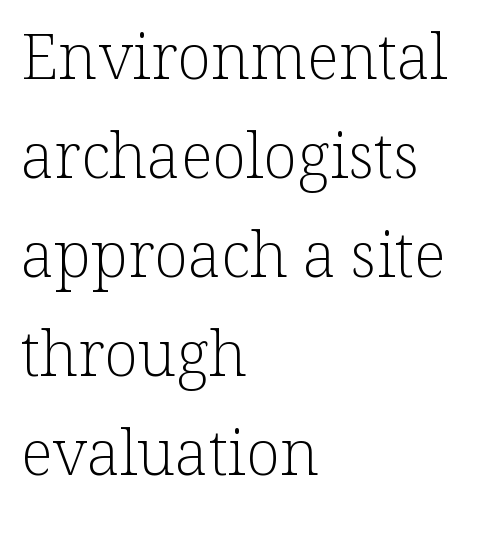
The image shows 63 px light serif type, upright; set left-aligned, normal line spacing (1.57x), normal letter spacing, not underlined; low stroke contrast and a medium x-height.
